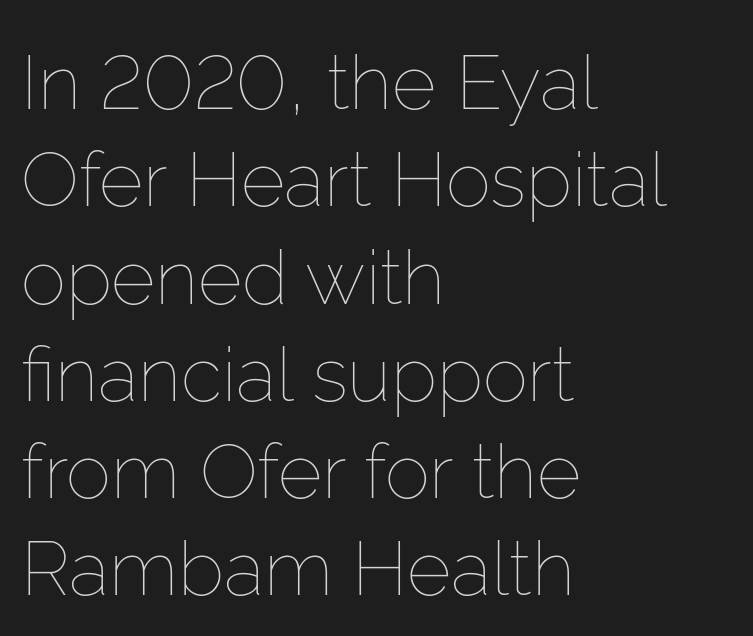
The image shows 76 px thin type, upright; set left-aligned, normal line spacing (1.28x), normal letter spacing, not underlined; low stroke contrast and a medium x-height.
